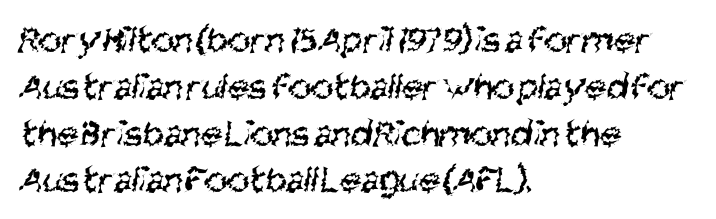
A quiet, ordinary-to-light weight characterises the typeface. Glyph-to-glyph distance matches everyday printed text. Casual observation: everything's shoved over to the left. Note the varied advance widths — an 'i' is clearly narrower than an 'm'.
